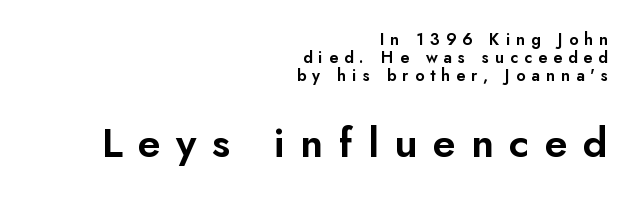
Q: Is the text italic (slanted)? A: No, it is upright.
Q: Is the typeface a serif or a sans-serif typeface? A: Sans-serif.
Q: Is the text underlined? A: No.
Q: How is the paragraph aligned? A: Right-aligned.
Q: Is the spacing between letters normal or unusually wide? A: Unusually wide.
Q: Is the spacing between lines tight, normal or loose? A: Tight.
Q: Which block of text is set in a larger size, the first (top) or the second (bottom)? A: The second (bottom) one.
Q: Width (condensed, normal, or wide)? A: Normal.
Q: Stroke contrast? A: Low.
Q: x-height? A: Small.
Q: Monospaced? A: No.
